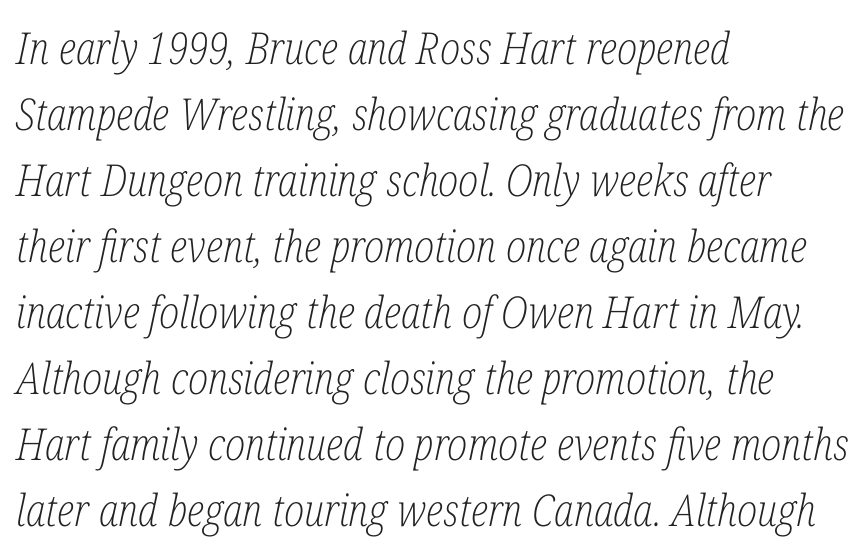
Q: Is the text bold? A: No.
Q: Is the text italic (slanted)? A: Yes, it leans right by about 12 degrees.
Q: Is the typeface a serif or a sans-serif typeface? A: Serif.
Q: Is the text underlined? A: No.
Q: How is the paragraph aligned? A: Left-aligned.
Q: Is the spacing between letters normal or unusually wide? A: Normal.
Q: Is the spacing between lines tight, normal or loose? A: Normal.
Q: Width (condensed, normal, or wide)? A: Condensed.
Q: Stroke contrast? A: Low.
Q: x-height? A: Medium.
Q: Monospaced? A: No.
